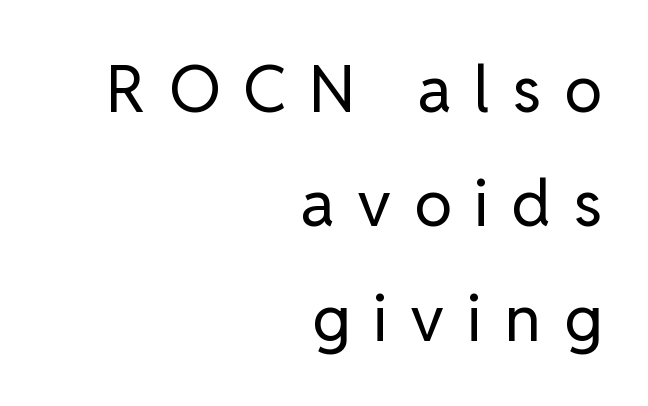
{"serif": "no", "italic": "no", "bold": "no", "weight": "regular", "width": "normal", "stroke_contrast": "low", "x_height": "medium", "monospaced": "no", "underline": "no", "align": "right", "line_spacing_ratio": 1.76, "letter_spacing": "wide", "letter_spacing_em": 0.35, "glyph_px": 65}
